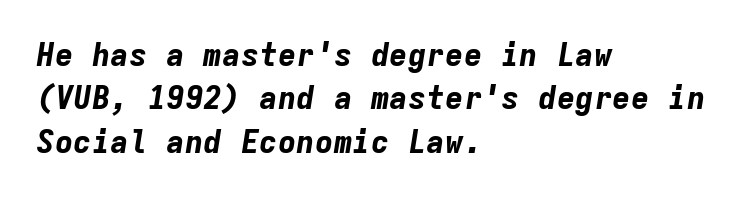
Q: Is the text bold? A: Yes.
Q: Is the text italic (slanted)? A: Yes, it leans right by about 9 degrees.
Q: Is the text underlined? A: No.
Q: How is the paragraph aligned? A: Left-aligned.
Q: Is the spacing between letters normal or unusually wide? A: Normal.
Q: Is the spacing between lines tight, normal or loose? A: Normal.
Q: Width (condensed, normal, or wide)? A: Normal.
Q: Stroke contrast? A: Low.
Q: x-height? A: Medium.
Q: Monospaced? A: Yes.
